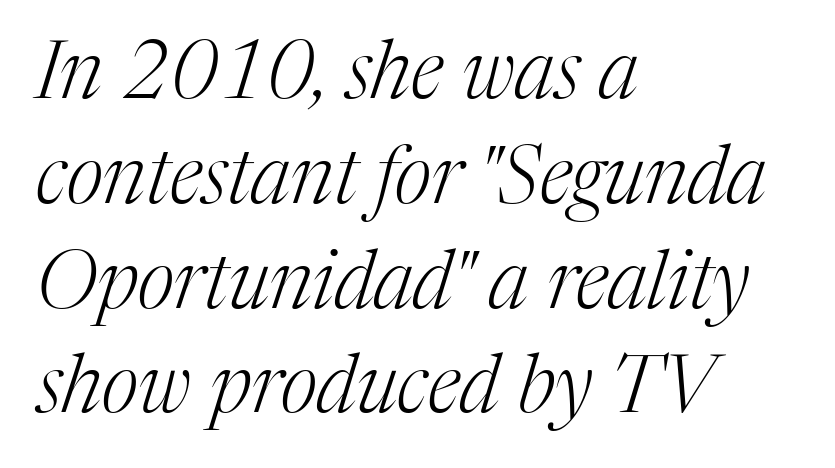
The image shows 80 px light serif type, italic (leaning right); set left-aligned, normal line spacing (1.31x), normal letter spacing, not underlined; medium stroke contrast and a medium x-height.
